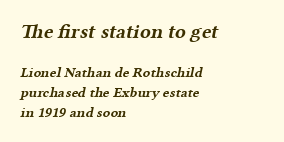
The image shows 20 px bold type; set left-aligned, normal line spacing (1.42x), normal letter spacing, not underlined; the first (top) block is 1.43x larger.
